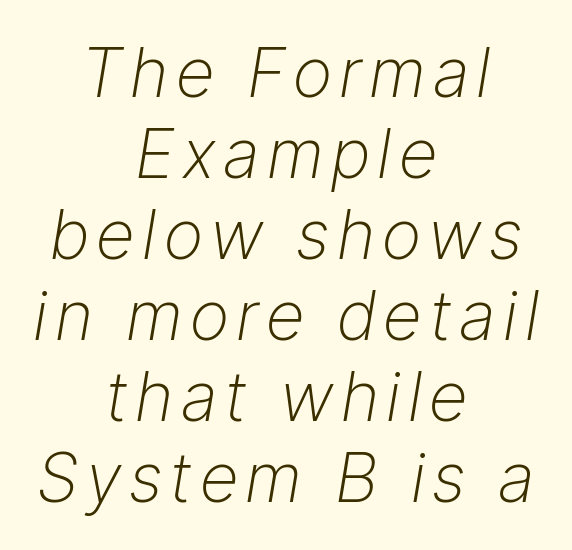
The image shows 68 px light type, italic (leaning right); set centered, line spacing 1.19x, not underlined; low stroke contrast and a medium x-height.
